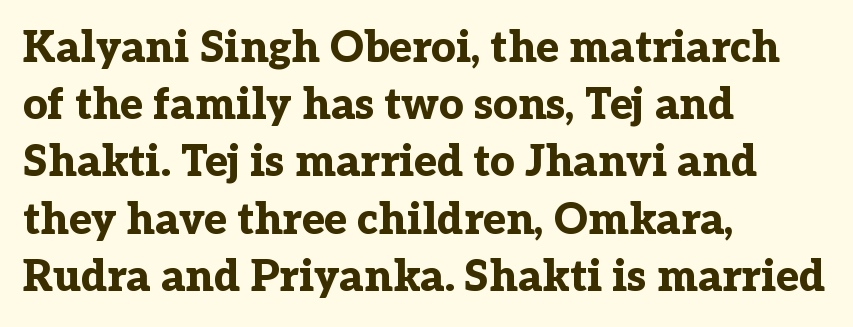
Q: Is the text bold? A: Yes.
Q: Is the text italic (slanted)? A: No, it is upright.
Q: Is the typeface a serif or a sans-serif typeface? A: Serif.
Q: Is the text underlined? A: No.
Q: How is the paragraph aligned? A: Left-aligned.
Q: Is the spacing between letters normal or unusually wide? A: Normal.
Q: Is the spacing between lines tight, normal or loose? A: Normal.
Q: Width (condensed, normal, or wide)? A: Normal.
Q: Stroke contrast? A: Low.
Q: x-height? A: Medium.
Q: Monospaced? A: No.
